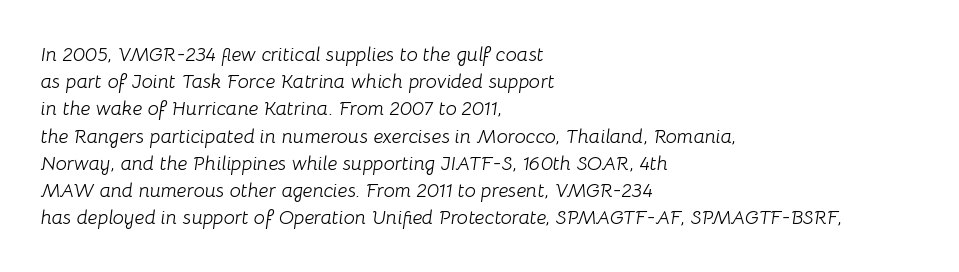
{"italic": "yes", "lean": "right", "slant_degrees": 8, "bold": "no", "underline": "no", "align": "left", "line_spacing": "normal", "line_spacing_ratio": 1.36, "letter_spacing": "normal", "letter_spacing_em": 0.0, "glyph_px": 20}
